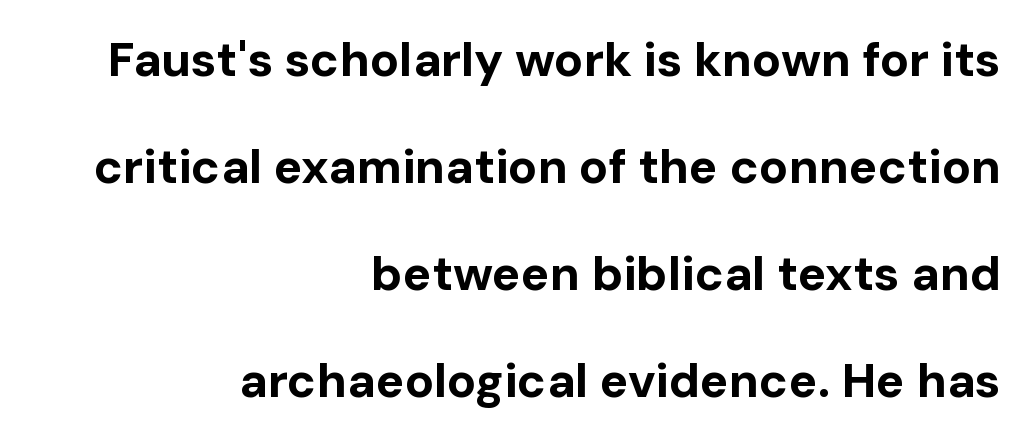
Spacing verdict: proportional, widths tailored to each character. All the whitespace from short lines collects on the left. The rendering keeps characters at their native spacing. Honestly, the rows look like they've been pulled way apart. The glyphs have the mass of a bold cut. Nobody drew a line under any word here.
